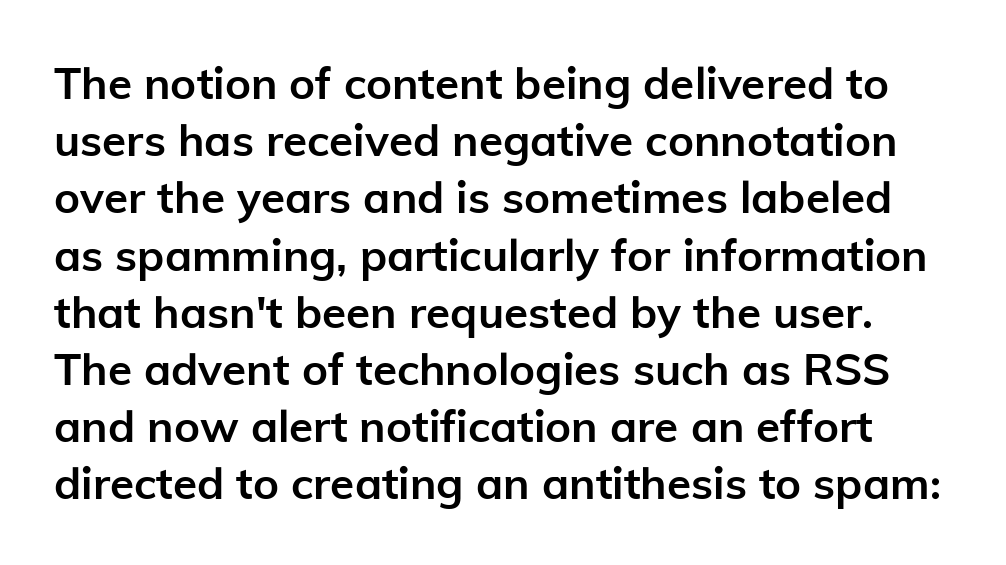
The line-height multiplier appears to be the usual default. Rendered with straight, roman letterforms. The letters carry no serifs — their stems end cleanly without finishing strokes. Students, note that the glyphs here touch the page at normal intervals.
